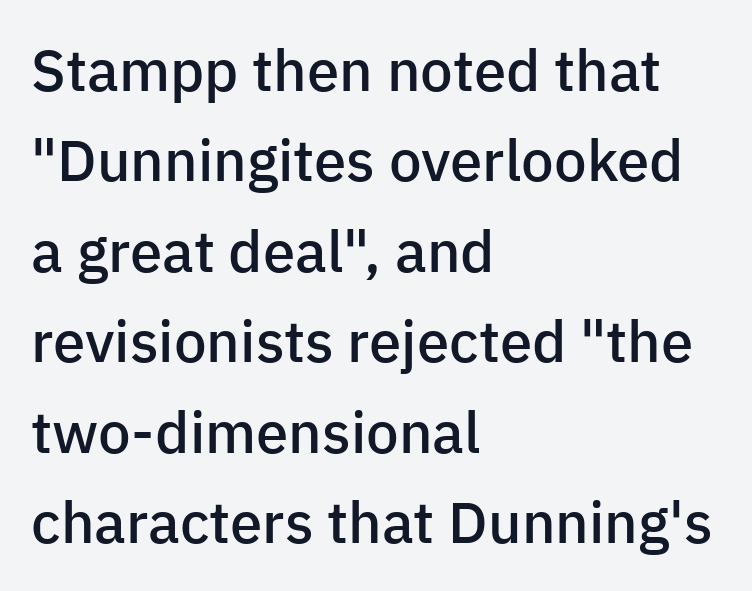
Q: Is the text bold? A: Semi-bold.
Q: Is the text italic (slanted)? A: No, it is upright.
Q: Is the typeface a serif or a sans-serif typeface? A: Sans-serif.
Q: Is the text underlined? A: No.
Q: How is the paragraph aligned? A: Left-aligned.
Q: Is the spacing between letters normal or unusually wide? A: Normal.
Q: Is the spacing between lines tight, normal or loose? A: Normal.
Q: Width (condensed, normal, or wide)? A: Normal.
Q: Stroke contrast? A: Low.
Q: x-height? A: Medium.
Q: Monospaced? A: No.
